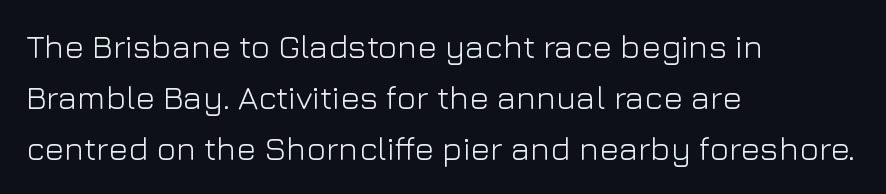
{"serif": "no", "italic": "no", "bold": "no", "weight": "light", "width": "normal", "stroke_contrast": "low", "x_height": "medium", "monospaced": "no", "underline": "no", "align": "left", "line_spacing": "normal", "line_spacing_ratio": 1.54, "letter_spacing": "normal", "letter_spacing_em": 0.0, "glyph_px": 33}
